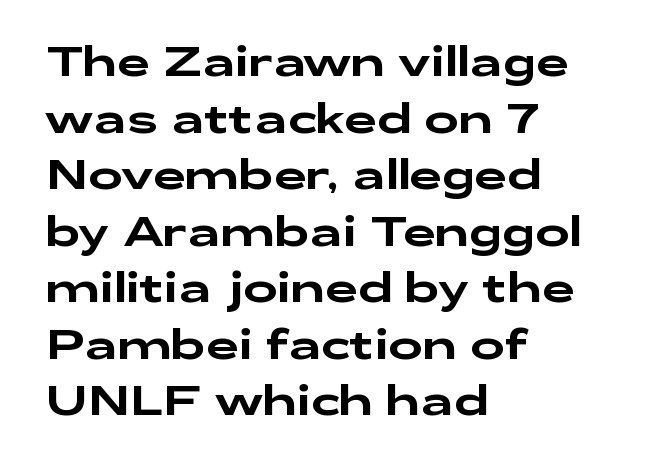
{"serif": "no", "italic": "no", "width": "wide", "stroke_contrast": "low", "x_height": "medium", "monospaced": "no", "underline": "no", "align": "left", "line_spacing": "normal", "line_spacing_ratio": 1.38, "letter_spacing": "normal", "letter_spacing_em": 0.0, "glyph_px": 41}
